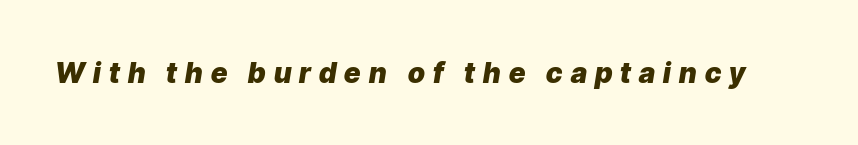
Q: Is the text bold? A: Yes.
Q: Is the text italic (slanted)? A: Yes, it leans right by about 9 degrees.
Q: Is the text underlined? A: No.
Q: Is the spacing between letters normal or unusually wide? A: Unusually wide.
Q: Width (condensed, normal, or wide)? A: Normal.
Q: Stroke contrast? A: Low.
Q: x-height? A: Medium.
Q: Monospaced? A: No.
